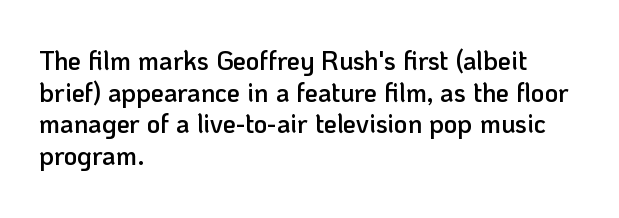
Each row of text sits above clean, open space. Typesetter's note: demi weight, one step under bold. Is the block centered? No — it sits flush against the left margin. Posture: straight, roman, zero tilt. The letterforms sit shoulder to shoulder at normal distance.
